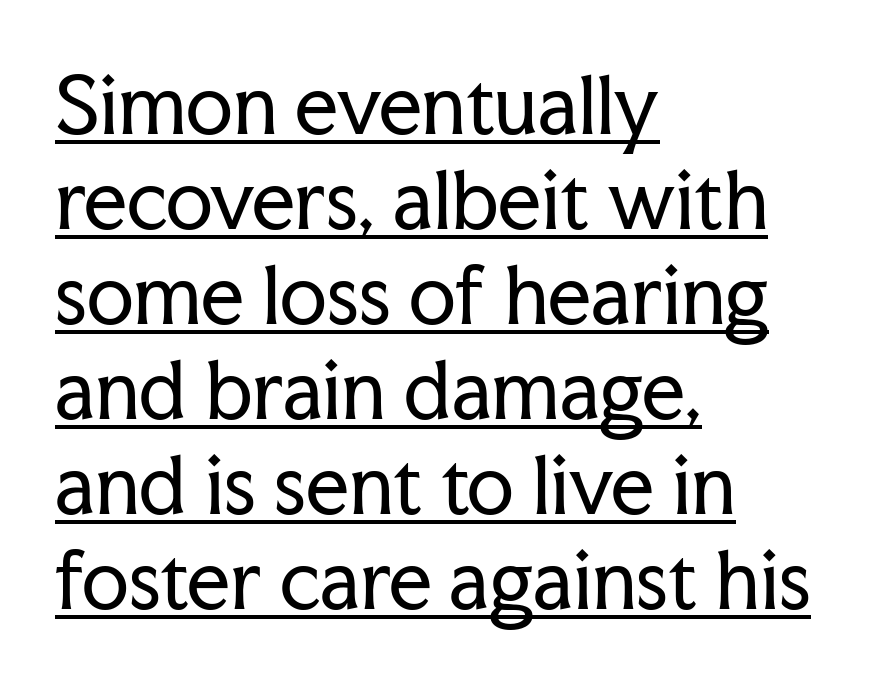
Q: Is the text bold? A: No.
Q: Is the text italic (slanted)? A: No, it is upright.
Q: Is the typeface a serif or a sans-serif typeface? A: Serif.
Q: Is the text underlined? A: Yes.
Q: How is the paragraph aligned? A: Left-aligned.
Q: Is the spacing between letters normal or unusually wide? A: Normal.
Q: Is the spacing between lines tight, normal or loose? A: Normal.
Q: Width (condensed, normal, or wide)? A: Normal.
Q: Stroke contrast? A: Low.
Q: x-height? A: Medium.
Q: Monospaced? A: No.
